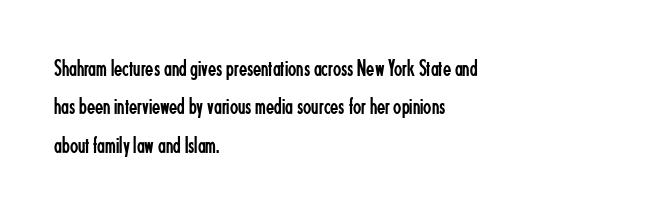
Plain, unruled lines of type. No heavy texture on the line: the type isn't bold. Look at the tracking — it's just the regular setting, nothing added. The axis of the letterforms is exactly vertical. The rows are spaced the way most documents space them.
